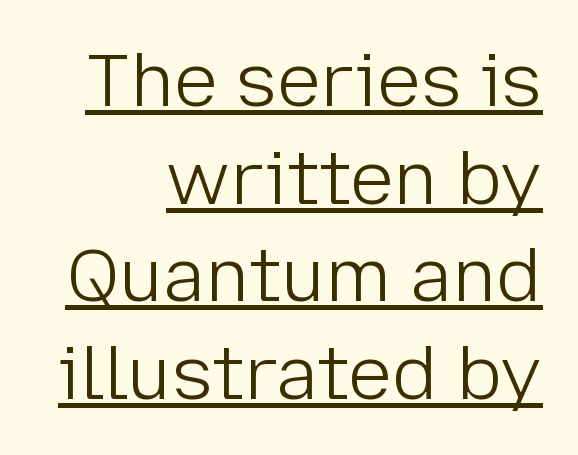
{"serif": "no", "italic": "no", "bold": "no", "weight": "light", "width": "normal", "stroke_contrast": "low", "x_height": "medium", "monospaced": "no", "underline": "yes", "align": "right", "line_spacing": "normal", "line_spacing_ratio": 1.32, "letter_spacing": "normal", "letter_spacing_em": 0.0, "glyph_px": 74}
